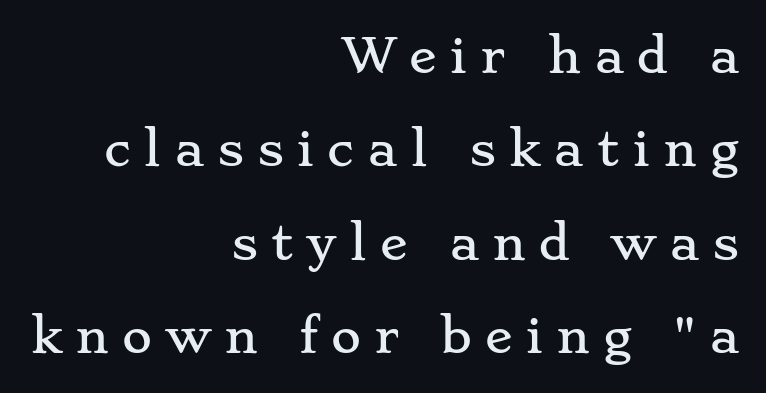
{"serif": "yes", "italic": "no", "width": "wide", "stroke_contrast": "low", "x_height": "small", "monospaced": "no", "underline": "no", "align": "right", "line_spacing": "loose", "line_spacing_ratio": 2.03, "letter_spacing": "wide", "letter_spacing_em": 0.28, "glyph_px": 46}
